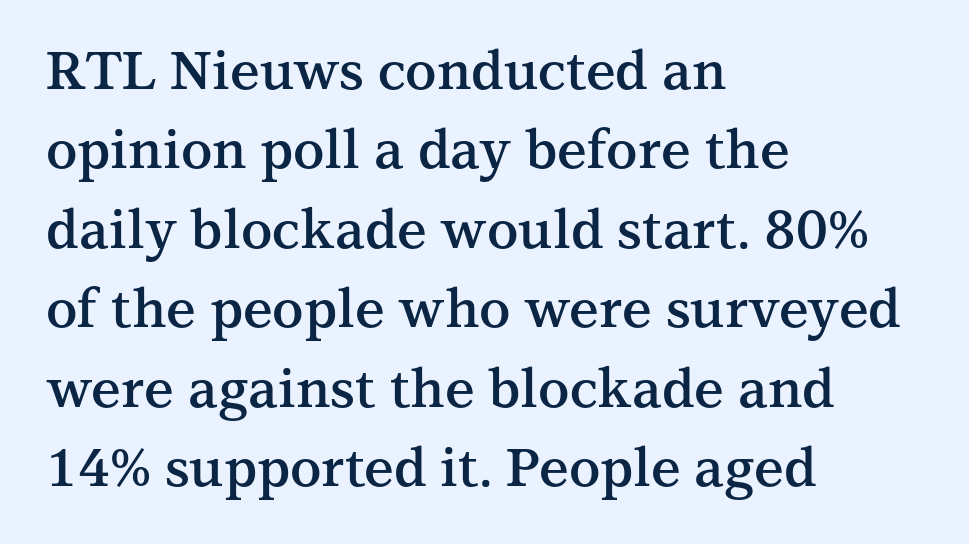
The image shows 53 px semibold serif type, upright; set left-aligned, normal line spacing (1.5x), normal letter spacing, not underlined; medium stroke contrast and a medium x-height.
